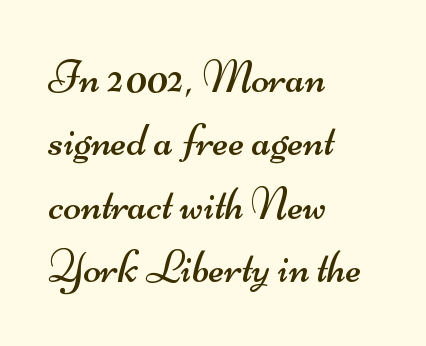
Each new line begins a customary step beneath the previous one. The text block is weighted toward the left margin, trailing off unevenly rightward. I'd call this a sans setting — the letters go barefoot. The letterforms sit shoulder to shoulder at normal distance. You could not count columns in this text — the font is proportionally spaced.
